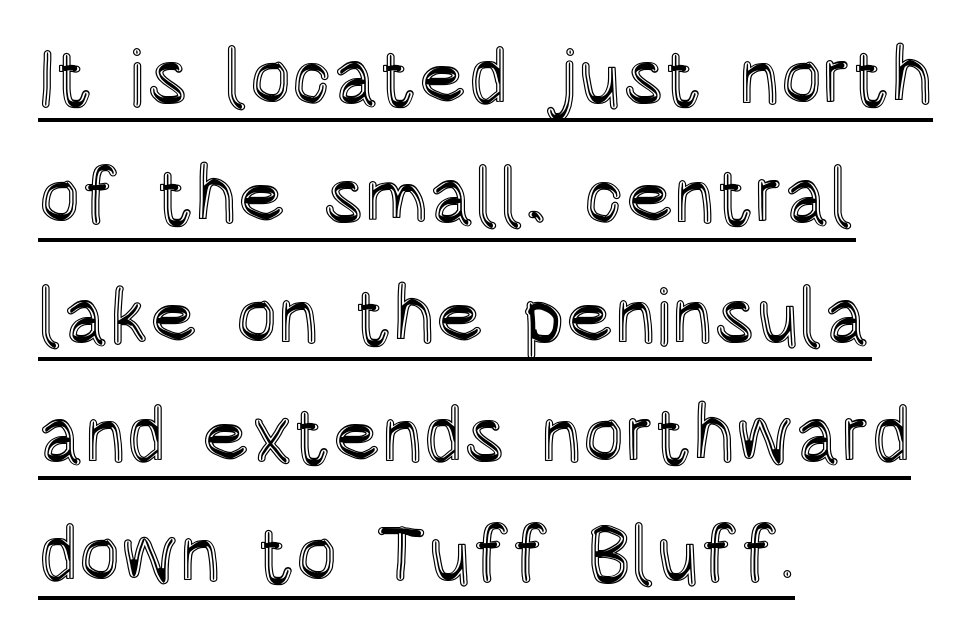
Q: Is the text italic (slanted)? A: No, it is upright.
Q: Is the text underlined? A: Yes.
Q: How is the paragraph aligned? A: Left-aligned.
Q: Is the spacing between letters normal or unusually wide? A: Normal.
Q: Is the spacing between lines tight, normal or loose? A: Normal.
Q: Width (condensed, normal, or wide)? A: Condensed.
Q: x-height? A: Large.
Q: Monospaced? A: No.
